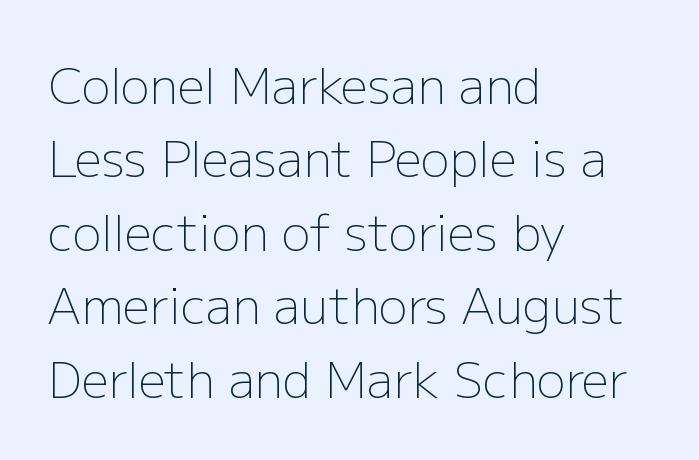
Nothing heavy about these letters — not bold at all. Varying glyph widths throughout — classic text-font behaviour. The font family rendered here belongs to the sans-serif group. The space between consecutive lines is moderate. Which margin do the lines hug? The left one — the right edge is uneven. The space beneath each line is pristine and unruled.
